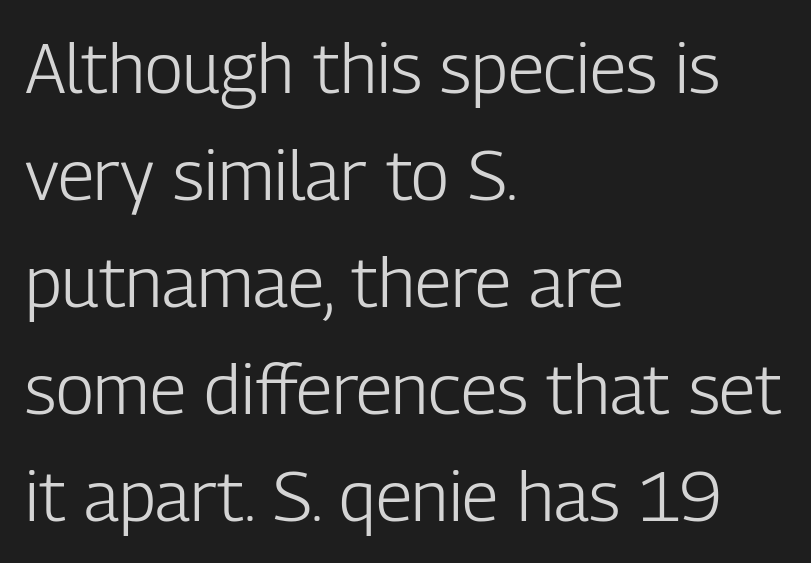
{"serif": "no", "italic": "no", "bold": "no", "weight": "light", "width": "condensed", "stroke_contrast": "low", "x_height": "medium", "monospaced": "no", "underline": "no", "align": "left", "line_spacing": "normal", "line_spacing_ratio": 1.53, "letter_spacing": "normal", "letter_spacing_em": 0.0, "glyph_px": 70}
